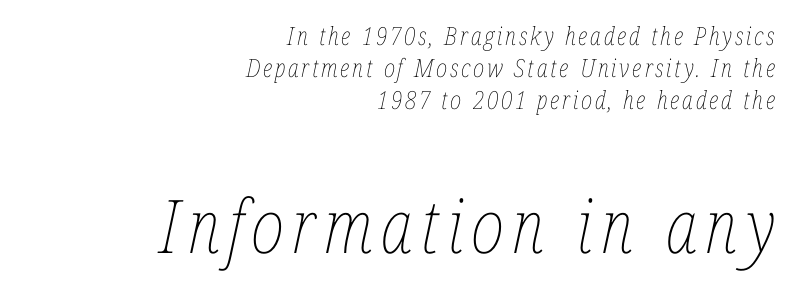
Q: Is the text bold? A: No.
Q: Is the text italic (slanted)? A: Yes, it leans right by about 12 degrees.
Q: Is the text underlined? A: No.
Q: How is the paragraph aligned? A: Right-aligned.
Q: Is the spacing between lines tight, normal or loose? A: Normal.
Q: Which block of text is set in a larger size, the first (top) or the second (bottom)? A: The second (bottom) one.
Q: Width (condensed, normal, or wide)? A: Condensed.
Q: Stroke contrast? A: Low.
Q: x-height? A: Medium.
Q: Monospaced? A: No.
